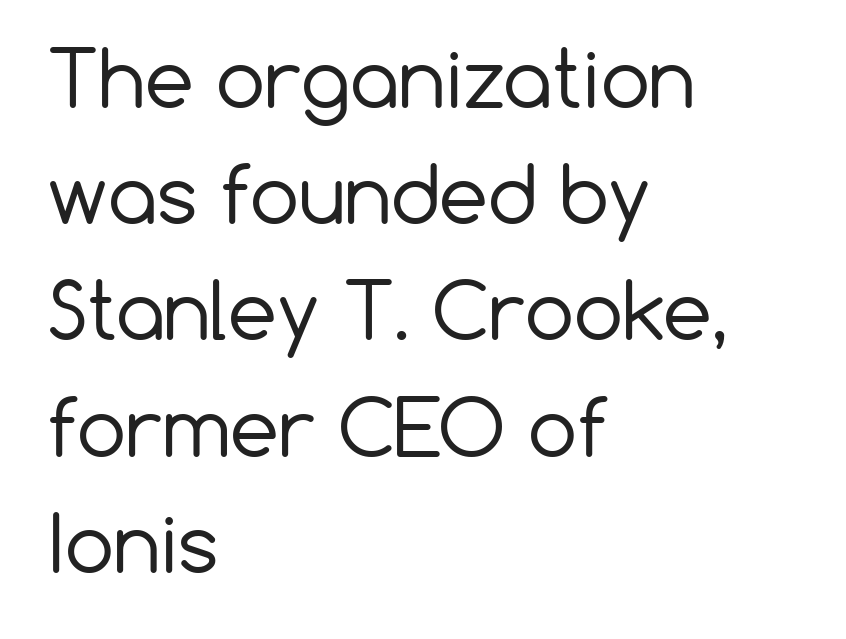
Q: Is the text bold? A: No.
Q: Is the text italic (slanted)? A: No, it is upright.
Q: Is the typeface a serif or a sans-serif typeface? A: Sans-serif.
Q: Is the text underlined? A: No.
Q: How is the paragraph aligned? A: Left-aligned.
Q: Is the spacing between letters normal or unusually wide? A: Normal.
Q: Is the spacing between lines tight, normal or loose? A: Normal.
Q: Width (condensed, normal, or wide)? A: Normal.
Q: Stroke contrast? A: Low.
Q: x-height? A: Medium.
Q: Monospaced? A: No.
